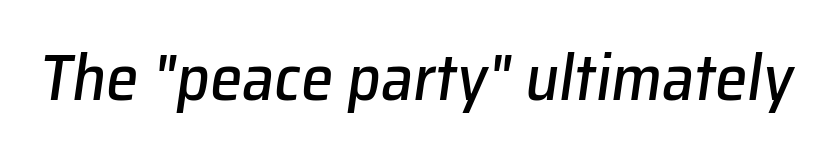
Q: Is the text italic (slanted)? A: Yes, it leans right by about 8 degrees.
Q: Is the text underlined? A: No.
Q: Is the spacing between letters normal or unusually wide? A: Normal.
Q: Width (condensed, normal, or wide)? A: Normal.
Q: Stroke contrast? A: Low.
Q: x-height? A: Medium.
Q: Monospaced? A: No.
